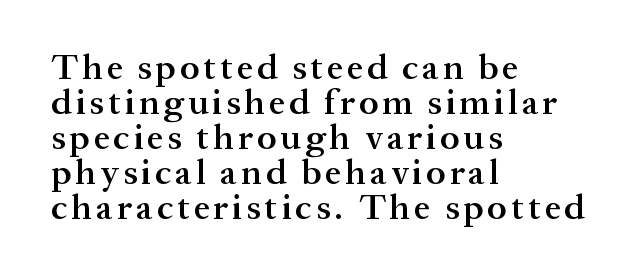
Students, observe: this is what under-led, compact text looks like. In terms of weight, the rendering is demibold, just under bold. This sample uses a serif face. The paragraph has a hard left edge and a soft right edge.
